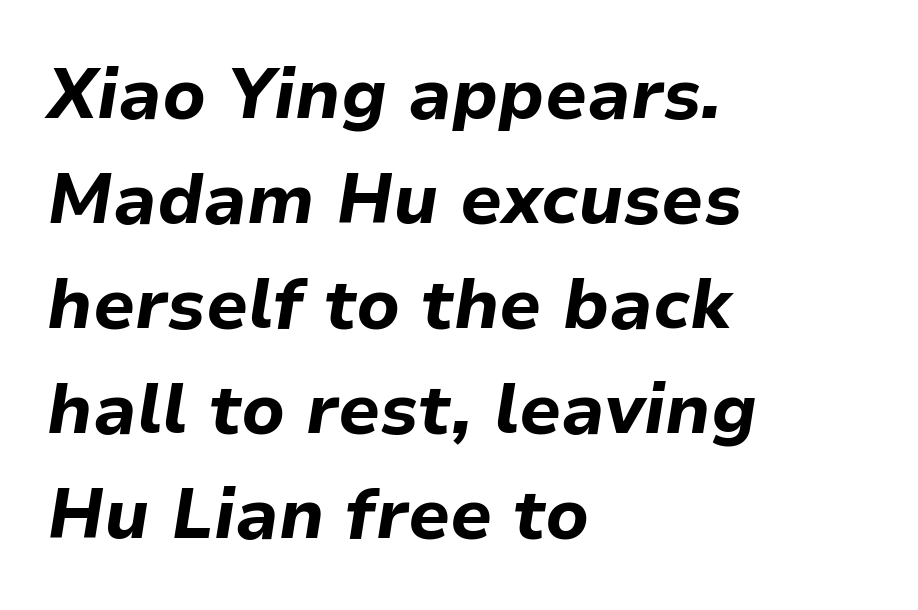
{"italic": "yes", "lean": "right", "slant_degrees": 9, "bold": "yes", "weight": "bold", "width": "normal", "stroke_contrast": "low", "x_height": "medium", "monospaced": "no", "underline": "no", "align": "left", "line_spacing": "normal", "line_spacing_ratio": 1.5, "letter_spacing": "normal", "letter_spacing_em": 0.0, "glyph_px": 70}
